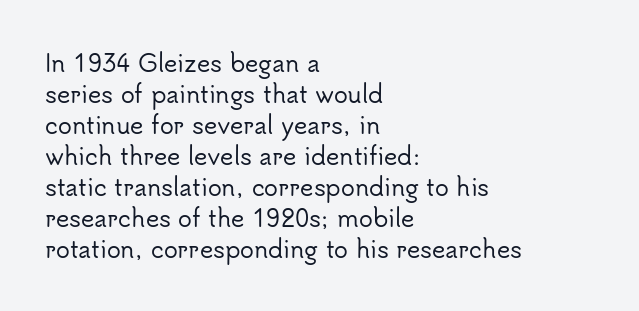
The designer left line spacing at the default. Glance below the letters and you will spot only blank space. The letters sit at their default tracking, neither squeezed nor spread. If you drew a line through each stem, it would be perfectly vertical. The compositor pushed each line to the left boundary.
